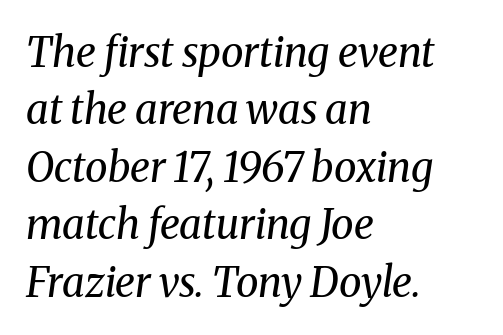
Q: Is the text bold? A: No.
Q: Is the text italic (slanted)? A: Yes, it leans right by about 8 degrees.
Q: Is the typeface a serif or a sans-serif typeface? A: Serif.
Q: Is the text underlined? A: No.
Q: How is the paragraph aligned? A: Left-aligned.
Q: Is the spacing between letters normal or unusually wide? A: Normal.
Q: Is the spacing between lines tight, normal or loose? A: Normal.
Q: Width (condensed, normal, or wide)? A: Normal.
Q: Stroke contrast? A: Medium.
Q: x-height? A: Medium.
Q: Monospaced? A: No.
